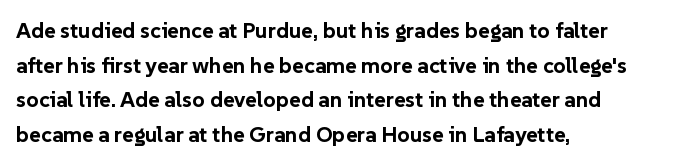
The image shows 22 px bold type, upright; set left-aligned, normal line spacing (1.57x), normal letter spacing, not underlined.
